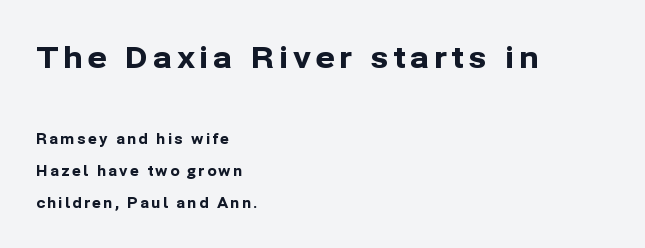
The image shows 30 px bold sans-serif type, upright; set left-aligned, loose line spacing (2.29x), not underlined; the first (top) block is 2.14x larger; low stroke contrast and a medium x-height.
